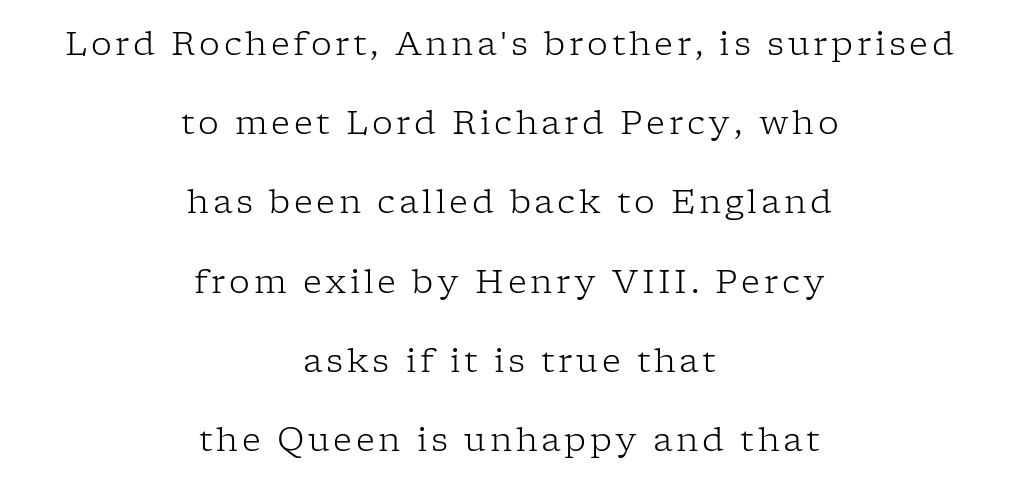
The image shows 33 px light serif type, upright; set centered, loose line spacing (2.4x), not underlined; low stroke contrast and a medium x-height.
